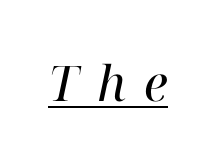
Q: Is the text bold? A: No.
Q: Is the text italic (slanted)? A: Yes, it leans right by about 12 degrees.
Q: Is the typeface a serif or a sans-serif typeface? A: Serif.
Q: Is the text underlined? A: Yes.
Q: Is the spacing between letters normal or unusually wide? A: Unusually wide.
Q: Width (condensed, normal, or wide)? A: Normal.
Q: Stroke contrast? A: High.
Q: x-height? A: Medium.
Q: Monospaced? A: No.
